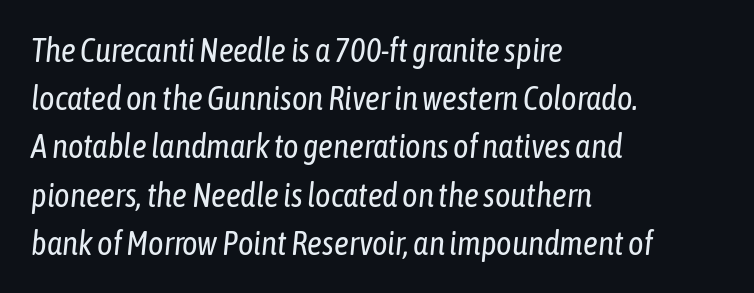
The image shows 33 px regular-weight, condensed type, italic (leaning right); set left-aligned, normal line spacing (1.46x), normal letter spacing, not underlined; low stroke contrast and a medium x-height.
